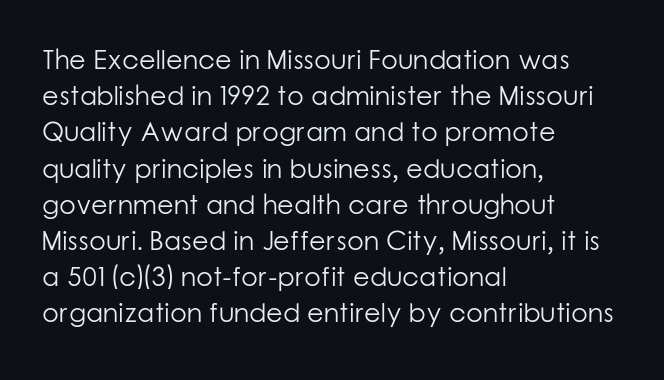
Q: Is the text bold? A: No.
Q: Is the text italic (slanted)? A: No, it is upright.
Q: Is the text underlined? A: No.
Q: How is the paragraph aligned? A: Left-aligned.
Q: Is the spacing between letters normal or unusually wide? A: Normal.
Q: Is the spacing between lines tight, normal or loose? A: Normal.
